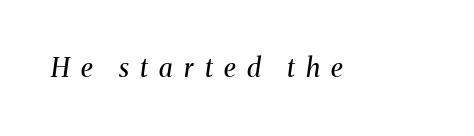
The image shows 26 px text type, italic (leaning right); set unusually wide letter spacing (+0.43 em), not underlined.
